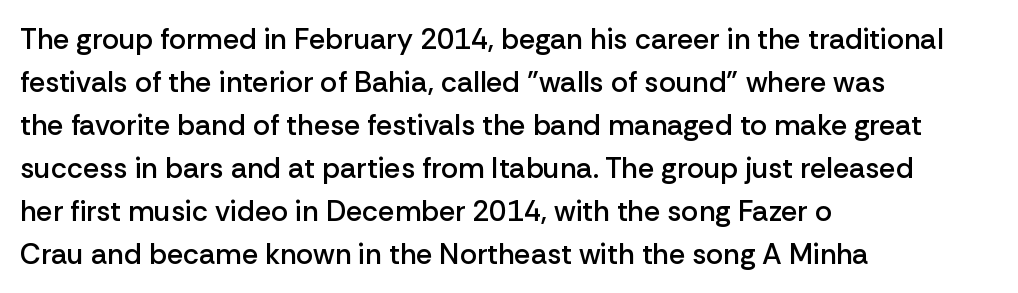
Anything drawn beneath the words? Only blank space. Serifs: no, the terminals of the letterforms are clean. These lines were composed using upright roman letters. Vertical spacing — default. The face used here is a semibold: visibly heavier than regular, lighter than bold.
